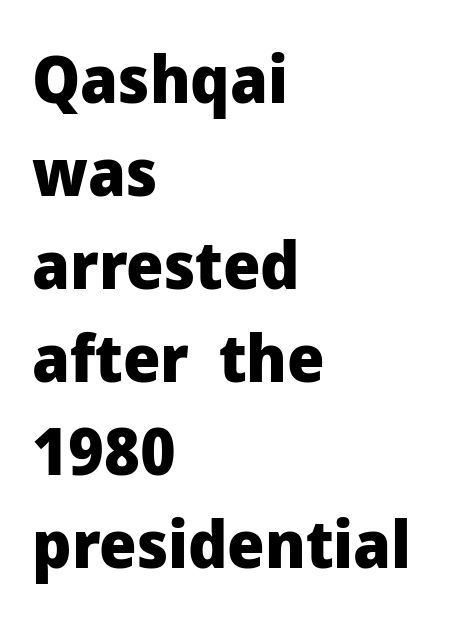
{"serif": "no", "italic": "no", "bold": "yes", "weight": "heavy", "width": "normal", "stroke_contrast": "low", "x_height": "medium", "monospaced": "no", "underline": "no", "align": "left", "line_spacing": "normal", "line_spacing_ratio": 1.41, "letter_spacing": "normal", "letter_spacing_em": 0.0, "glyph_px": 66}
